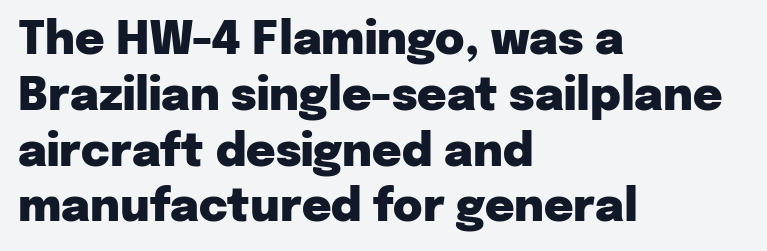
{"serif": "no", "italic": "no", "bold": "yes", "weight": "heavy", "width": "normal", "stroke_contrast": "low", "x_height": "medium", "monospaced": "no", "underline": "no", "align": "left", "line_spacing_ratio": 1.24, "letter_spacing": "normal", "letter_spacing_em": 0.0, "glyph_px": 45}
